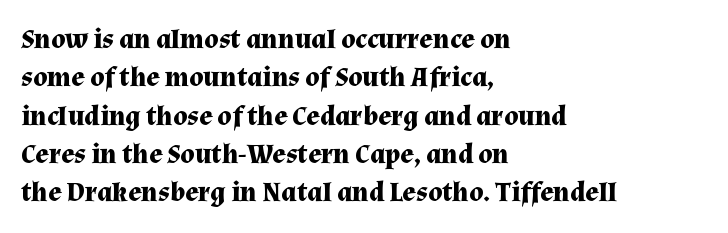
{"serif": "yes", "italic": "no", "bold": "yes", "weight": "bold", "width": "normal", "stroke_contrast": "medium", "x_height": "medium", "monospaced": "no", "underline": "no", "align": "left", "line_spacing": "normal", "line_spacing_ratio": 1.37, "letter_spacing": "normal", "letter_spacing_em": 0.0, "glyph_px": 28}
